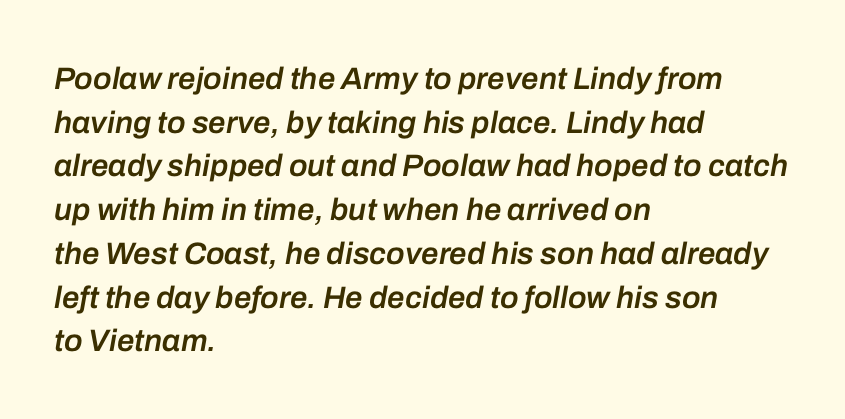
{"italic": "yes", "lean": "right", "slant_degrees": 10, "bold": "semi", "weight": "semibold", "width": "normal", "stroke_contrast": "low", "x_height": "medium", "monospaced": "no", "underline": "no", "align": "left", "line_spacing": "normal", "line_spacing_ratio": 1.41, "letter_spacing": "normal", "letter_spacing_em": 0.0, "glyph_px": 31}
